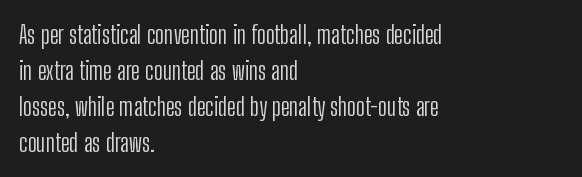
The rendering anchors every line to the left-hand side. Words appear dense and cohesive because spacing is normal. Does the leading feel generous? No, just average. A quiet, ordinary-to-light weight characterises the typeface.
